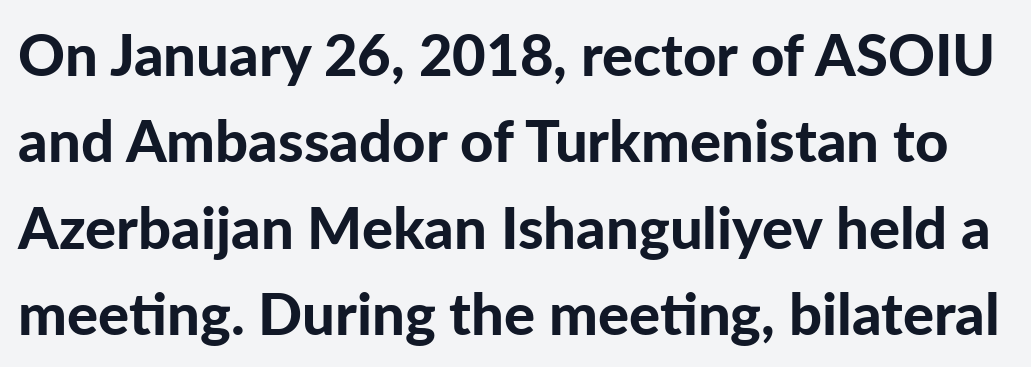
Vertically, the passage feels balanced, rows spaced as you'd expect. Proportional: the letters do not fall into vertical columns. Thick stems and heavy bowls — unmistakably bold. These lines are composed in type without serifs. Nothing unusual about the tracking: characters are spaced as the font intends.
